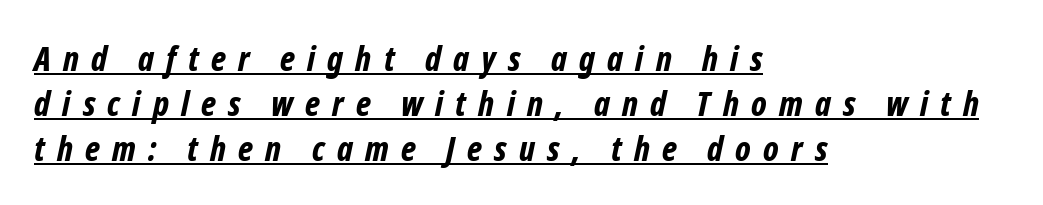
Q: Is the text bold? A: Yes.
Q: Is the text italic (slanted)? A: Yes, it leans right by about 12 degrees.
Q: Is the text underlined? A: Yes.
Q: How is the paragraph aligned? A: Left-aligned.
Q: Is the spacing between letters normal or unusually wide? A: Unusually wide.
Q: Is the spacing between lines tight, normal or loose? A: Normal.
Q: Width (condensed, normal, or wide)? A: Condensed.
Q: Stroke contrast? A: Low.
Q: x-height? A: Medium.
Q: Monospaced? A: No.
